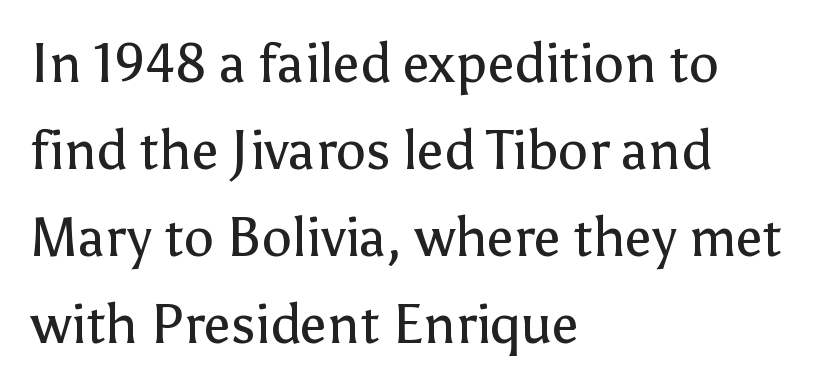
{"serif": "no", "italic": "no", "bold": "no", "weight": "regular", "width": "normal", "stroke_contrast": "low", "x_height": "medium", "monospaced": "no", "underline": "no", "align": "left", "line_spacing": "normal", "line_spacing_ratio": 1.61, "letter_spacing": "normal", "letter_spacing_em": 0.0, "glyph_px": 54}
